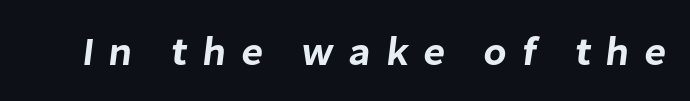
Typographically, this falls in the sans-serif category. The strip under each line holds only bare page. The face used here is rendered with a markedly widened letterfit. Varying glyph widths throughout — classic text-font behaviour.
